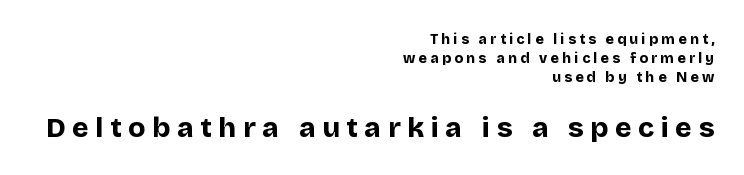
{"serif": "no", "italic": "no", "bold": "yes", "weight": "bold", "width": "normal", "stroke_contrast": "low", "x_height": "large", "monospaced": "no", "underline": "no", "align": "right", "line_spacing": "normal", "line_spacing_ratio": 1.37, "letter_spacing": "wide", "letter_spacing_em": 0.24, "larger_block": "second", "size_ratio": 2.0, "glyph_px": 28}
